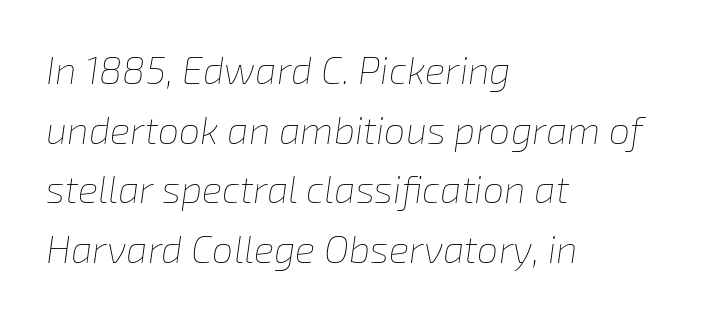
The image shows 38 px thin type, italic (leaning right); set left-aligned, normal line spacing (1.57x), normal letter spacing, not underlined; low stroke contrast and a medium x-height.
